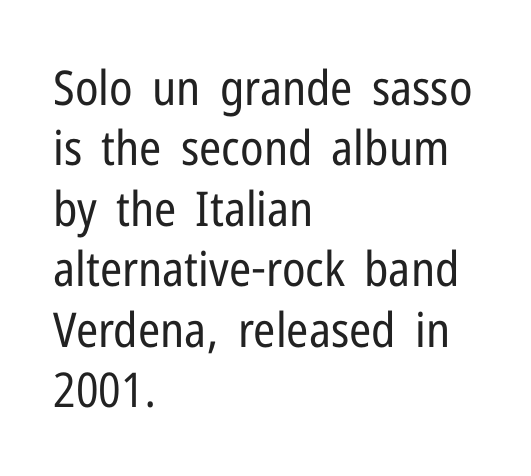
Compared with typical paragraphs, the rows here are spaced about the same. Italic: no, the glyphs are upright roman. Unlike a traditional serif, this face leaves its strokes unadorned. The zone under the glyphs is completely vacant.
